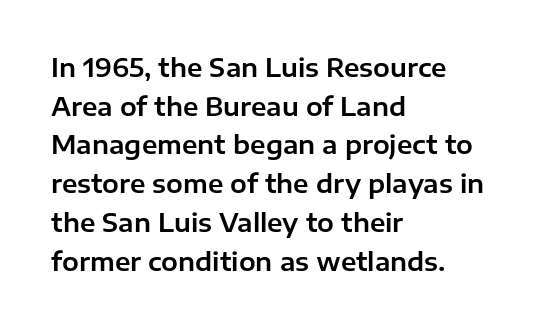
{"italic": "no", "underline": "no", "align": "left", "line_spacing": "normal", "line_spacing_ratio": 1.55, "letter_spacing": "normal", "letter_spacing_em": 0.0, "glyph_px": 25}
